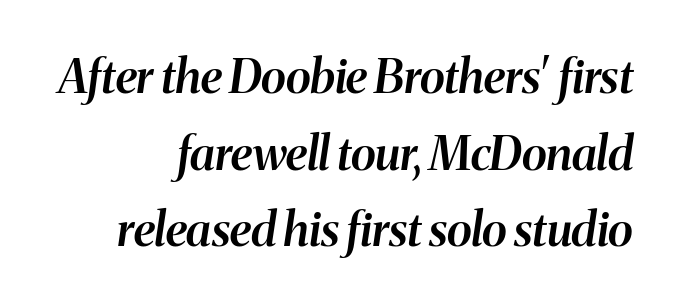
The typesetting leans somewhat heavy: a semibold. The line-height multiplier appears to be the usual default. Horizontal alignment here is rightward, an uncommon choice for prose. The passage shown is not underscored anywhere. Does the lettering tilt? It does — this is italic. Proportional: the letters do not fall into vertical columns.
